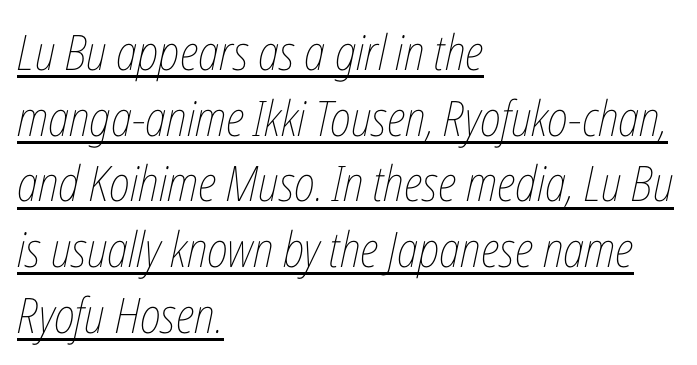
Where is the straight margin? On the left. Style check: oblique. The passage shown stacks its lines at a standard gap. The letters look calm and open, with moderate or lighter stems. Descenders here cross a horizontal rule under the line.
